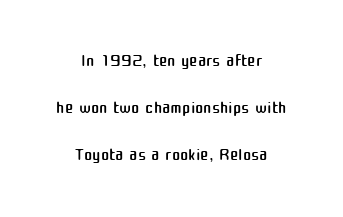
The image shows 25 px text type, upright; set centered, line spacing 1.89x, normal letter spacing, not underlined.
